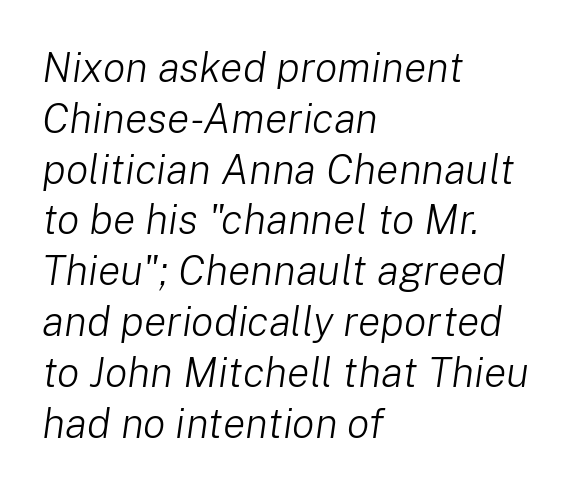
The image shows 42 px light type, italic (leaning right); set left-aligned, line spacing 1.21x, normal letter spacing, not underlined; low stroke contrast and a medium x-height.
